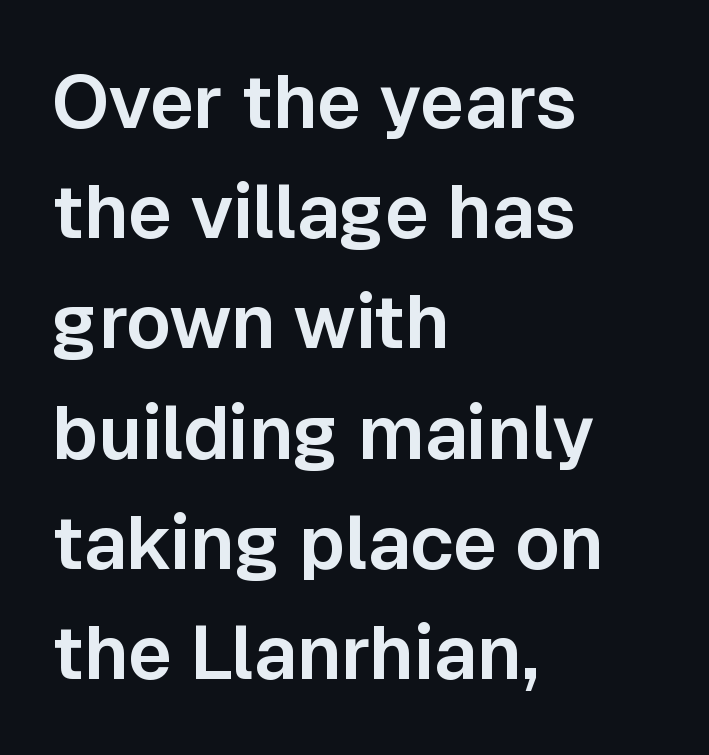
The image shows 75 px sans-serif type, upright; set left-aligned, normal line spacing (1.47x), normal letter spacing, not underlined; low stroke contrast and a medium x-height.
